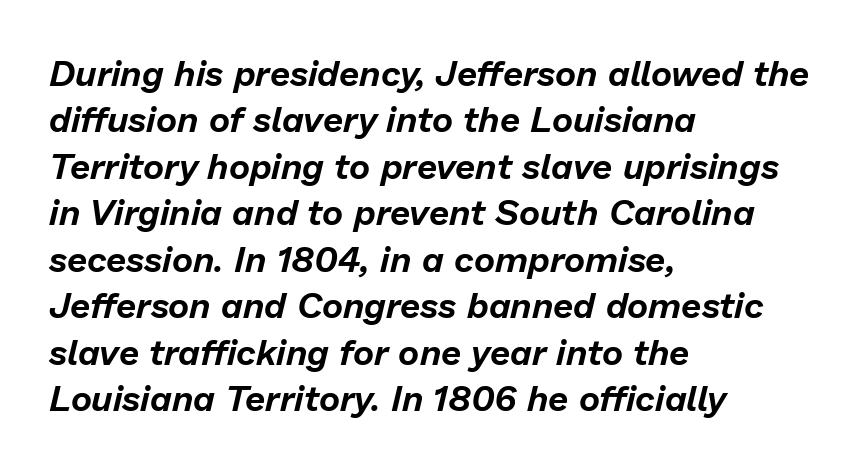
{"italic": "yes", "lean": "right", "slant_degrees": 13, "width": "normal", "stroke_contrast": "low", "x_height": "medium", "monospaced": "no", "underline": "no", "align": "left", "line_spacing": "normal", "line_spacing_ratio": 1.29, "letter_spacing": "normal", "letter_spacing_em": 0.0, "glyph_px": 36}
